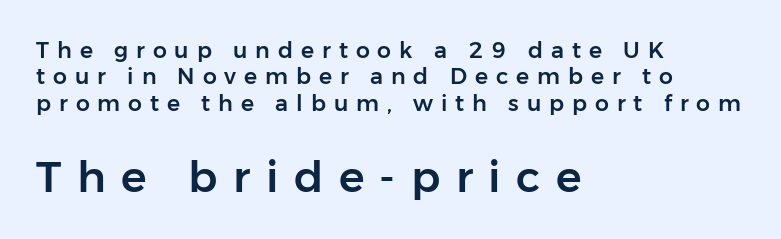
{"serif": "no", "italic": "no", "width": "normal", "stroke_contrast": "low", "x_height": "medium", "monospaced": "no", "underline": "no", "align": "left", "line_spacing_ratio": 1.2, "letter_spacing": "wide", "letter_spacing_em": 0.36, "larger_block": "second", "size_ratio": 1.95, "glyph_px": 43}
